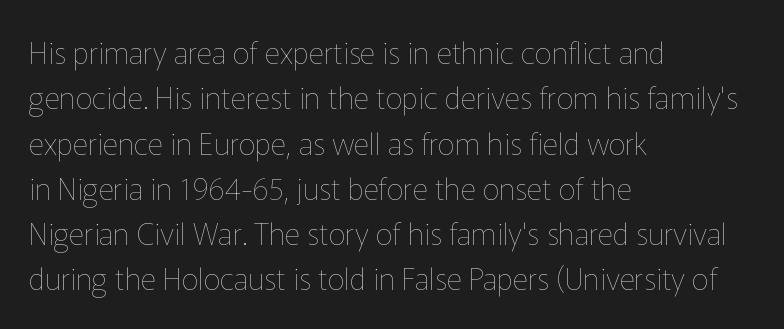
Type without underlining. Each new line begins a customary step beneath the previous one. The ragged edge is on the right, which tells us the setting is flush left. The axis of the letterforms is exactly vertical.
